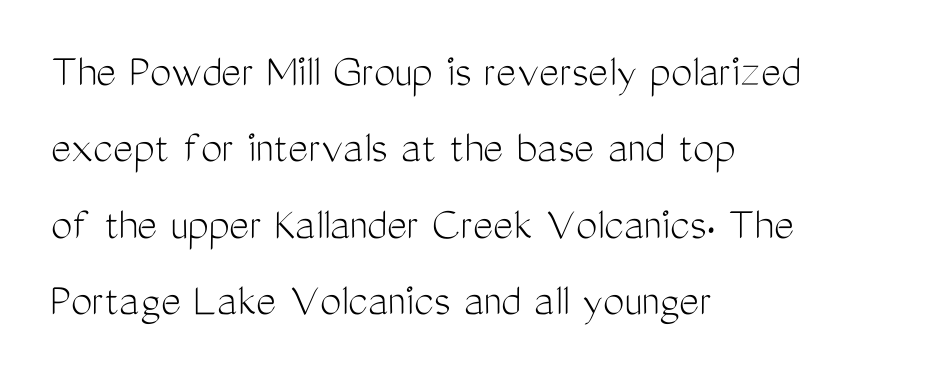
{"serif": "no", "italic": "no", "bold": "no", "weight": "light", "width": "condensed", "stroke_contrast": "medium", "x_height": "medium", "monospaced": "no", "underline": "no", "align": "left", "line_spacing": "normal", "line_spacing_ratio": 1.59, "letter_spacing": "normal", "letter_spacing_em": 0.0, "glyph_px": 48}
